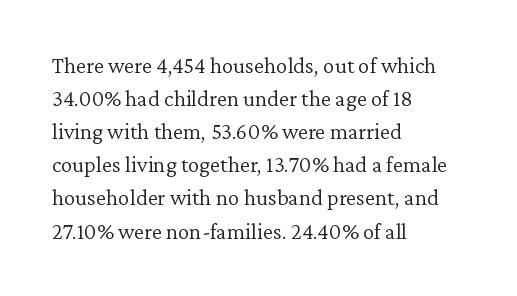
The image shows 23 px text type, upright; set left-aligned, normal line spacing (1.44x), normal letter spacing, not underlined.
